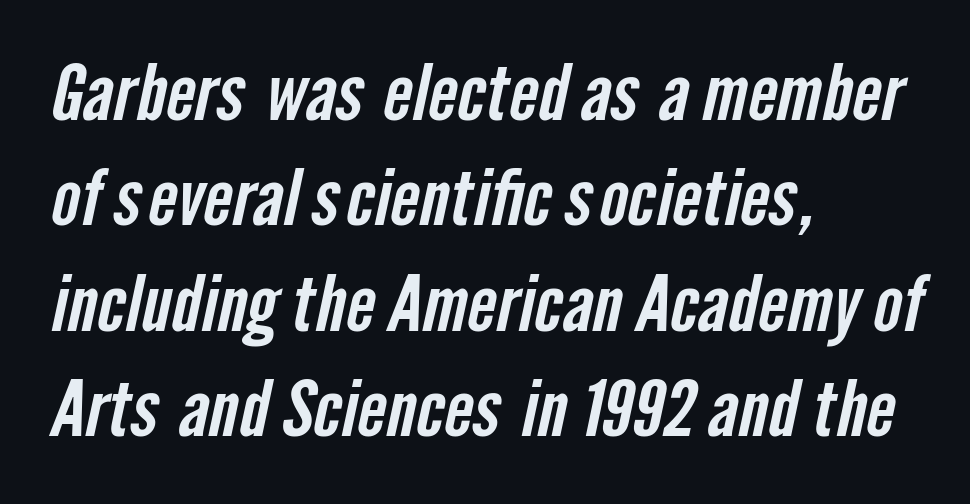
The image shows 77 px condensed sans-serif type; set left-aligned, normal line spacing (1.37x), normal letter spacing, not underlined; low stroke contrast and a medium x-height.
